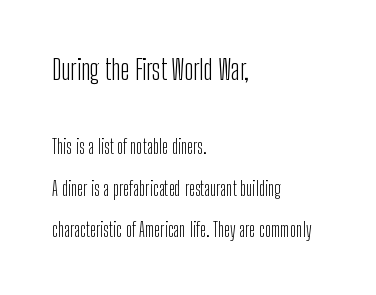
The type sits square on the baseline with zero lean. The designer gave the opening block more size than the closing block. How would I describe the line gaps? Wide and relaxed. The baseline area is clear.
